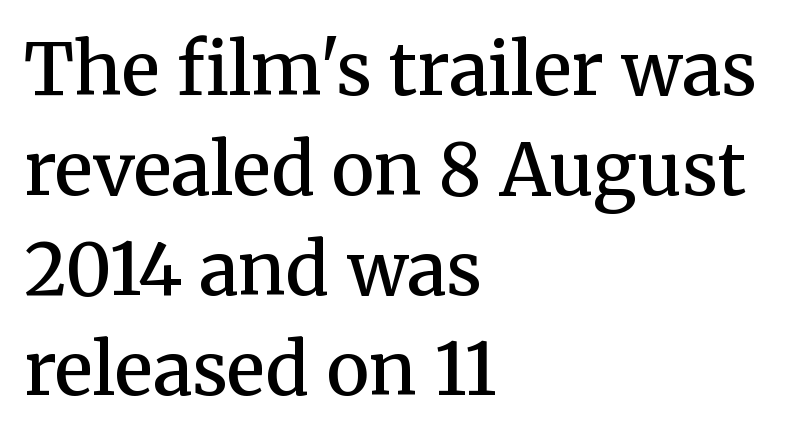
The image shows 72 px semibold serif type, upright; set left-aligned, normal line spacing (1.39x), normal letter spacing, not underlined; medium stroke contrast and a medium x-height.
